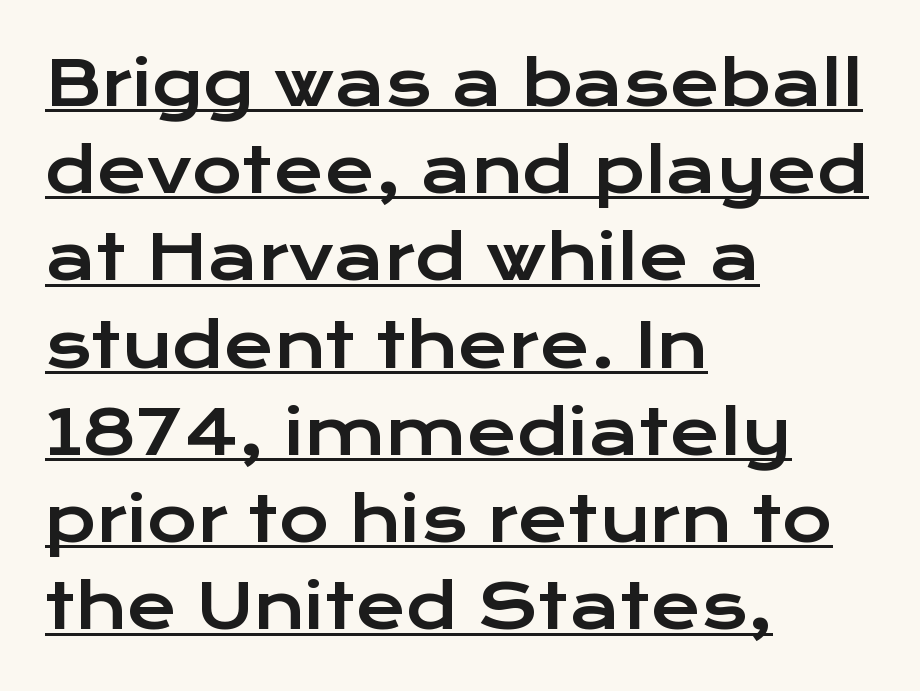
The image shows 61 px wide sans-serif type, upright; set left-aligned, normal line spacing (1.43x), normal letter spacing, underlined; low stroke contrast and a medium x-height.
